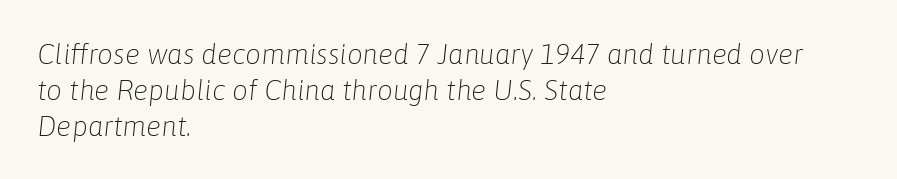
Q: Is the text bold? A: No.
Q: Is the text italic (slanted)? A: Yes, it leans right by about 6 degrees.
Q: Is the text underlined? A: No.
Q: How is the paragraph aligned? A: Left-aligned.
Q: Is the spacing between letters normal or unusually wide? A: Normal.
Q: Is the spacing between lines tight, normal or loose? A: Normal.
Q: Width (condensed, normal, or wide)? A: Normal.
Q: Stroke contrast? A: Low.
Q: x-height? A: Medium.
Q: Monospaced? A: No.
